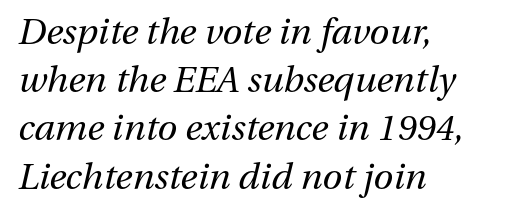
The image shows 36 px regular-weight type, italic (leaning right); set left-aligned, normal line spacing (1.34x), normal letter spacing, not underlined; medium stroke contrast and a medium x-height.
